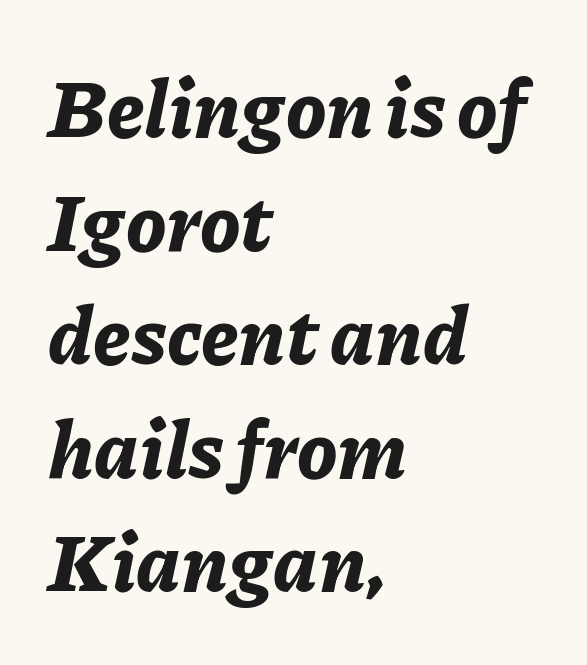
Emphasis-style slanted type is in use. Words float on clear page, feet unadorned. How would I describe the line gaps? Plain and ordinary. Between one letter and the next there's only the usual sliver of space.
